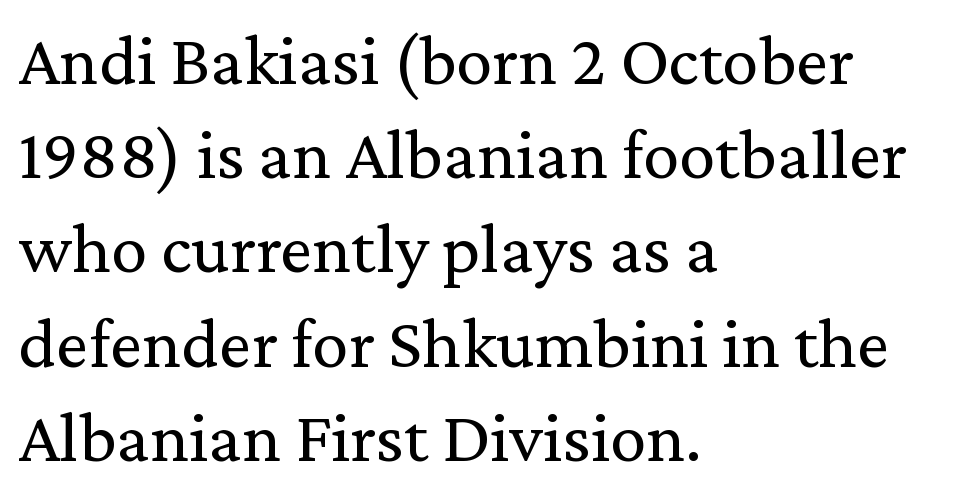
Q: Is the text bold? A: No.
Q: Is the text italic (slanted)? A: No, it is upright.
Q: Is the typeface a serif or a sans-serif typeface? A: Serif.
Q: Is the text underlined? A: No.
Q: How is the paragraph aligned? A: Left-aligned.
Q: Is the spacing between letters normal or unusually wide? A: Normal.
Q: Is the spacing between lines tight, normal or loose? A: Normal.
Q: Width (condensed, normal, or wide)? A: Normal.
Q: Stroke contrast? A: Medium.
Q: x-height? A: Medium.
Q: Monospaced? A: No.
